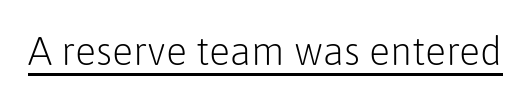
Q: Is the text bold? A: No.
Q: Is the text italic (slanted)? A: No, it is upright.
Q: Is the typeface a serif or a sans-serif typeface? A: Sans-serif.
Q: Is the text underlined? A: Yes.
Q: Is the spacing between letters normal or unusually wide? A: Normal.
Q: Width (condensed, normal, or wide)? A: Normal.
Q: Stroke contrast? A: Low.
Q: x-height? A: Medium.
Q: Monospaced? A: No.
